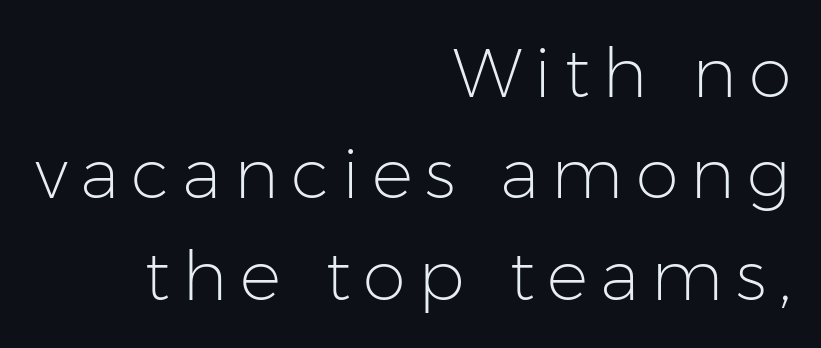
Q: Is the text bold? A: No.
Q: Is the text italic (slanted)? A: No, it is upright.
Q: Is the typeface a serif or a sans-serif typeface? A: Sans-serif.
Q: Is the text underlined? A: No.
Q: How is the paragraph aligned? A: Right-aligned.
Q: Is the spacing between lines tight, normal or loose? A: Normal.
Q: Width (condensed, normal, or wide)? A: Normal.
Q: Stroke contrast? A: Low.
Q: x-height? A: Medium.
Q: Monospaced? A: No.
